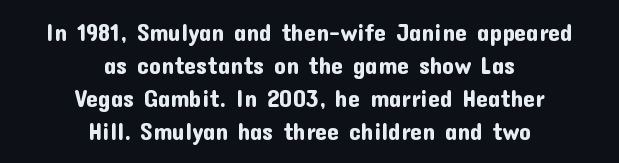
{"italic": "no", "underline": "no", "align": "center", "line_spacing": "normal", "line_spacing_ratio": 1.38, "letter_spacing": "normal", "letter_spacing_em": 0.0, "glyph_px": 24}
